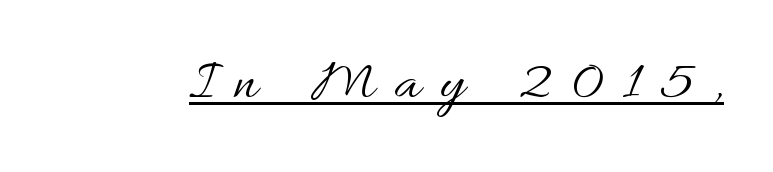
You could not count columns in this text — the font is proportionally spaced. The letters are spread apart with noticeably loose tracking. Decoration check: the copy is underlined. Is the type heavy? It reads as light-to-regular instead.
